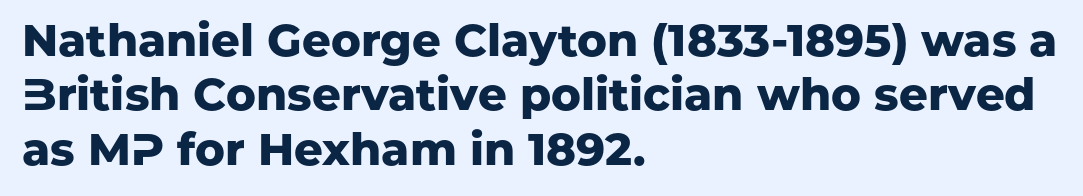
Q: Is the text bold? A: Yes.
Q: Is the text italic (slanted)? A: No, it is upright.
Q: Is the typeface a serif or a sans-serif typeface? A: Sans-serif.
Q: Is the text underlined? A: No.
Q: How is the paragraph aligned? A: Left-aligned.
Q: Is the spacing between letters normal or unusually wide? A: Normal.
Q: Width (condensed, normal, or wide)? A: Normal.
Q: Stroke contrast? A: Low.
Q: x-height? A: Medium.
Q: Monospaced? A: No.
